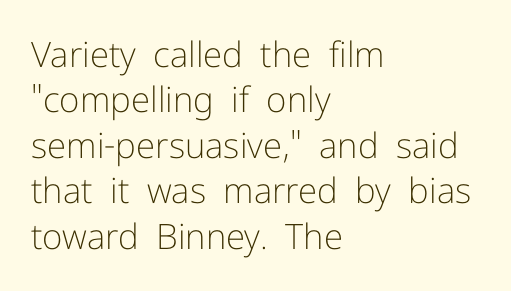
The image shows 35 px light sans-serif type, upright; set left-aligned, normal line spacing (1.3x), normal letter spacing, not underlined; low stroke contrast and a medium x-height.
